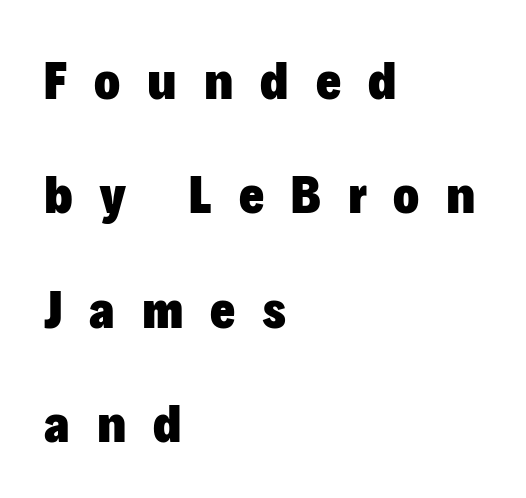
{"serif": "no", "italic": "no", "bold": "yes", "weight": "heavy", "width": "normal", "stroke_contrast": "low", "x_height": "medium", "monospaced": "no", "underline": "no", "align": "left", "line_spacing": "loose", "line_spacing_ratio": 2.12, "letter_spacing": "wide", "letter_spacing_em": 0.5, "glyph_px": 54}
